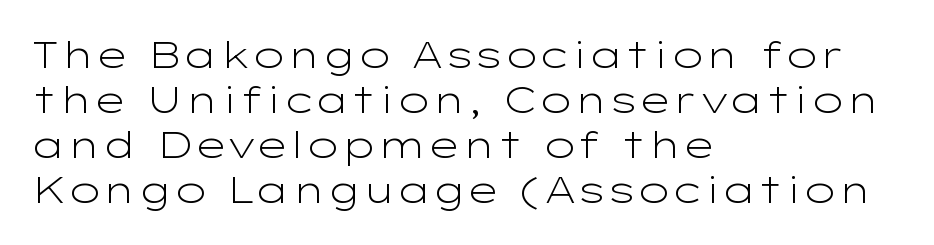
Spacing verdict: proportional, widths tailored to each character. The foot of each line stays bare and open. The glyphs in this specimen are sans serif. These lines keep a tight, regular rhythm from letter to letter. Casual observation: everything's shoved over to the left.
